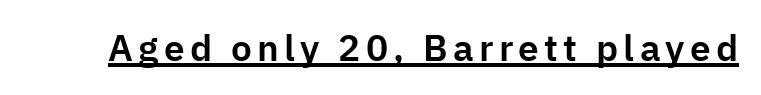
Q: Is the text italic (slanted)? A: No, it is upright.
Q: Is the typeface a serif or a sans-serif typeface? A: Sans-serif.
Q: Is the text underlined? A: Yes.
Q: Width (condensed, normal, or wide)? A: Normal.
Q: Stroke contrast? A: Low.
Q: x-height? A: Medium.
Q: Monospaced? A: No.
